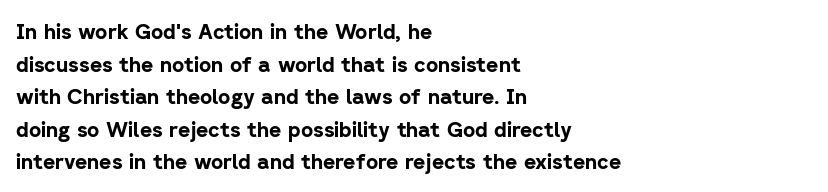
The rendering anchors every line to the left-hand side. In terms of posture, this sample is upright. This sample uses plain, unmodified letter spacing. The gap between lines stays unmarked.
